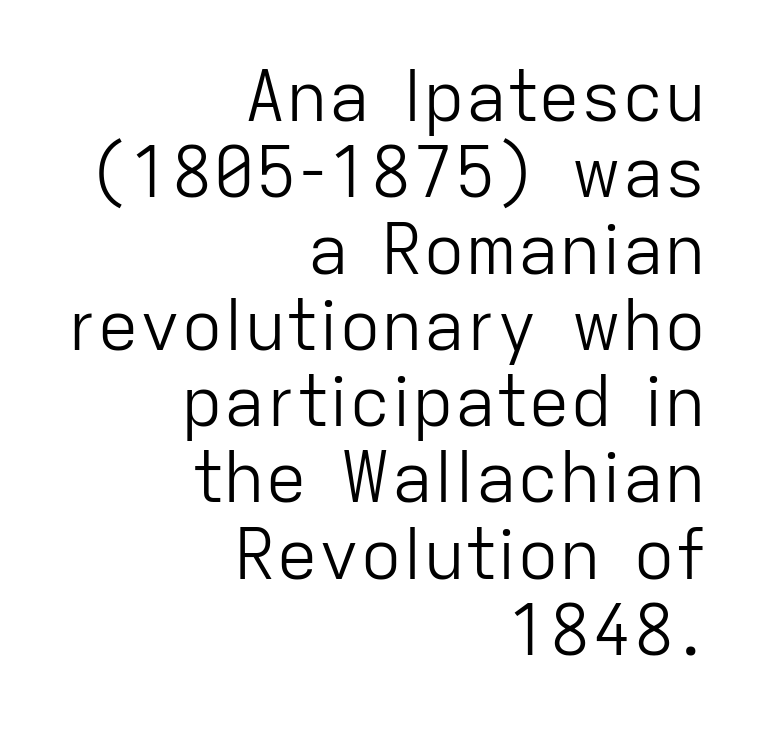
The image shows 70 px light sans-serif type, upright; set right-aligned, tight line spacing (1.09x), normal letter spacing, not underlined; low stroke contrast and a medium x-height.
